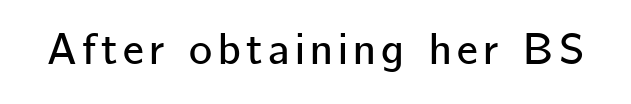
The image shows 44 px sans-serif type, upright; set not underlined; low stroke contrast and a medium x-height.
